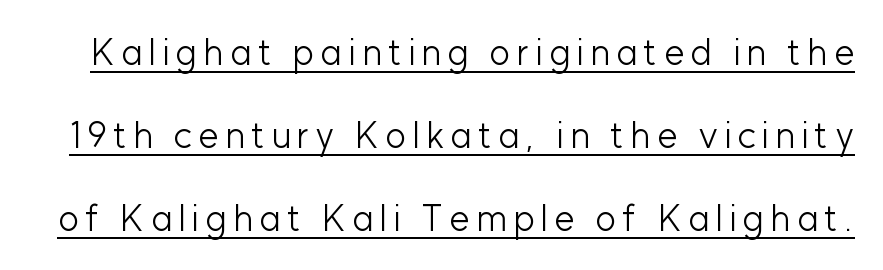
{"serif": "no", "italic": "no", "bold": "no", "weight": "light", "width": "normal", "stroke_contrast": "low", "x_height": "medium", "monospaced": "no", "underline": "yes", "line_spacing": "loose", "line_spacing_ratio": 2.3, "glyph_px": 36}
